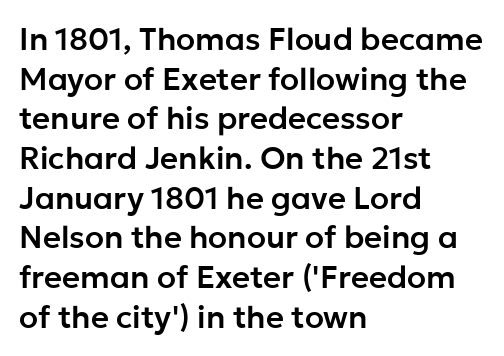
The space beneath each line is pristine and unruled. Tracking here is standard; glyphs follow each other at the usual distance. Each new line begins a customary step beneath the previous one. Do the characters align in a grid? No, the font is proportional. Rendered with straight, roman letterforms. This sample is left-justified, so line endings fall wherever the words run out.
